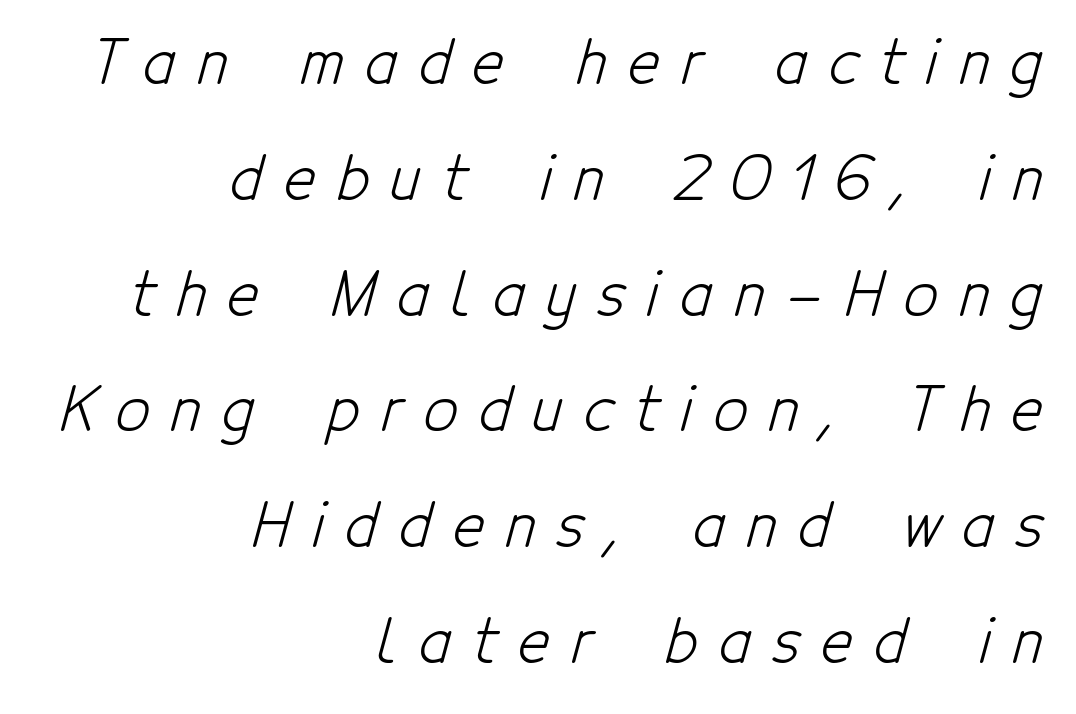
{"serif": "no", "bold": "no", "weight": "light", "width": "condensed", "stroke_contrast": "low", "x_height": "medium", "monospaced": "no", "underline": "no", "align": "right", "line_spacing": "loose", "line_spacing_ratio": 1.93, "letter_spacing": "wide", "letter_spacing_em": 0.35, "glyph_px": 60}
